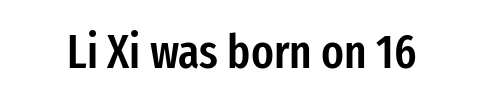
The image shows 47 px semibold, condensed sans-serif type, upright; set normal letter spacing, not underlined; low stroke contrast and a medium x-height.
